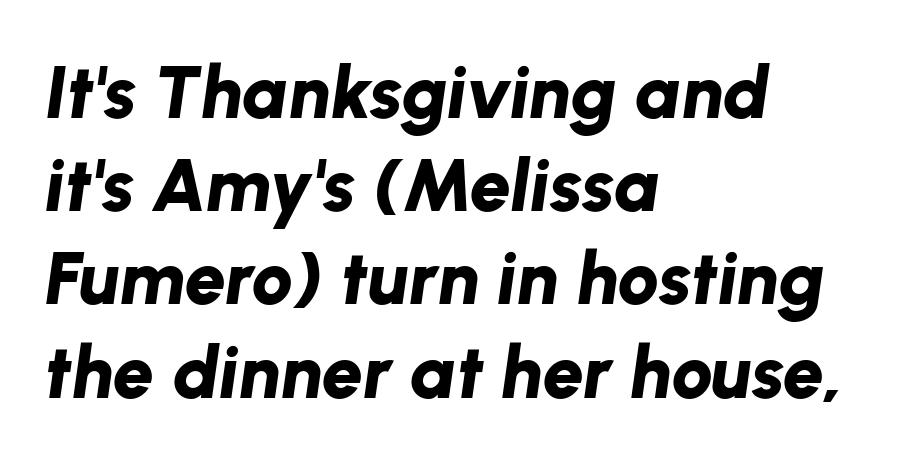
Chunky letters — that's bold for sure. The leading is moderate, giving the passage an even texture. Characters follow at the spacing the type designer built in. Horizontally, the lines are justified to the leading edge only. If you drew a line through each stem, it would be angled.
